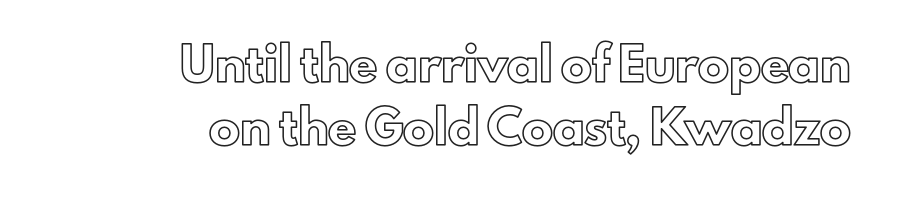
The image shows 31 px text type, upright; set right-aligned, loose line spacing (2.02x), normal letter spacing, not underlined; a small x-height.
